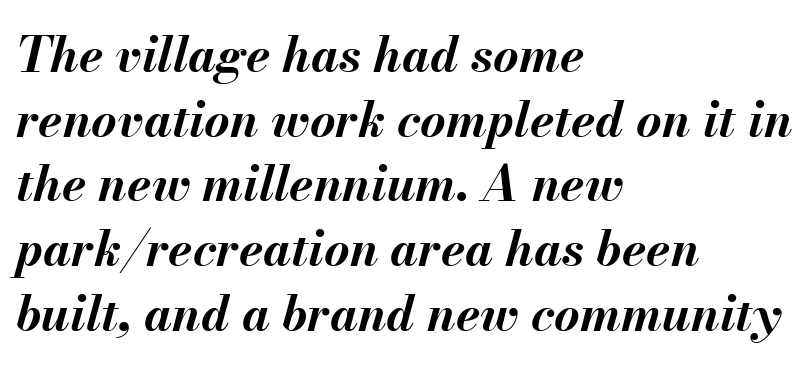
Q: Is the text bold? A: Yes.
Q: Is the text italic (slanted)? A: Yes, it leans right by about 13 degrees.
Q: Is the text underlined? A: No.
Q: How is the paragraph aligned? A: Left-aligned.
Q: Is the spacing between letters normal or unusually wide? A: Normal.
Q: Is the spacing between lines tight, normal or loose? A: Normal.
Q: Width (condensed, normal, or wide)? A: Normal.
Q: Stroke contrast? A: Medium.
Q: x-height? A: Small.
Q: Monospaced? A: No.
